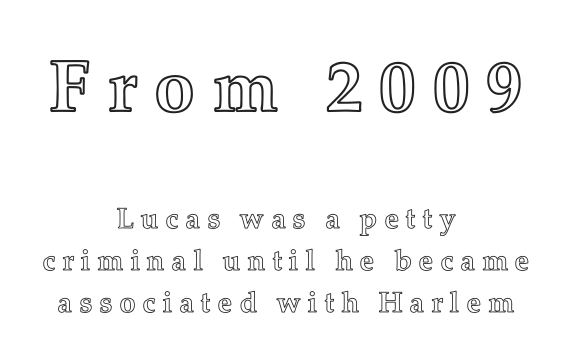
Looks like regular typesetting: each glyph gets only the width it needs. The block sitting higher on the canvas is the one with enlarged characters. Posture: upright roman. Horizontal alignment here is central, giving a formal, balanced look.
